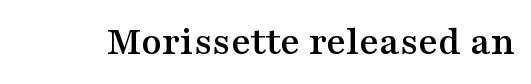
The image shows 42 px wide serif type, upright; set normal letter spacing, not underlined; medium stroke contrast and a medium x-height.
